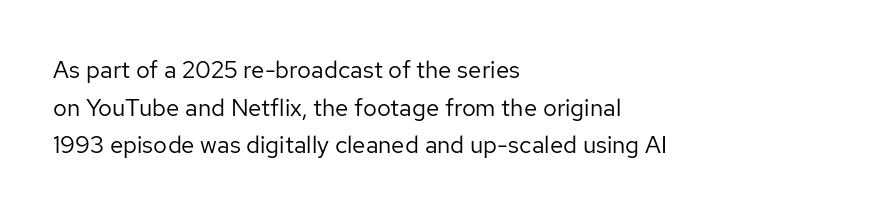
The setting favours the left margin, as ordinary paragraphs usually do. The face looks like a standard text weight, possibly lighter. Each row of text sits above clean, open space. Posture: straight, roman, zero tilt.
